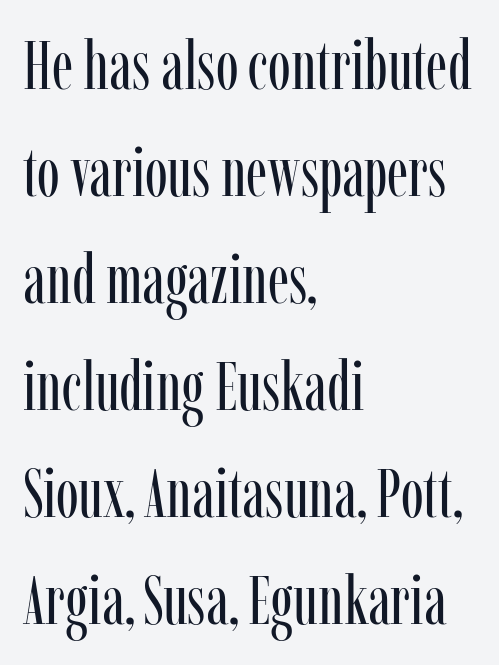
The image shows 69 px regular-weight, condensed serif type, upright; set left-aligned, normal line spacing (1.55x), normal letter spacing, not underlined; low stroke contrast and a medium x-height.
